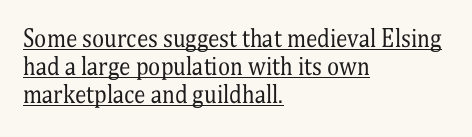
{"italic": "no", "bold": "no", "underline": "yes", "align": "left", "line_spacing_ratio": 1.22, "letter_spacing": "normal", "letter_spacing_em": 0.0, "glyph_px": 23}
